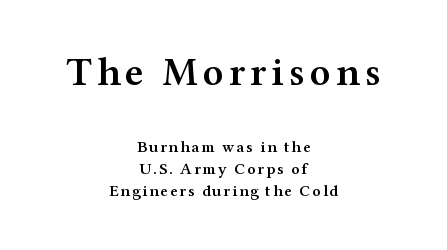
The image shows 40 px semibold, wide serif type, upright; set centered, normal line spacing (1.39x), not underlined; the first (top) block is 2.5x larger; medium stroke contrast and a medium x-height.
